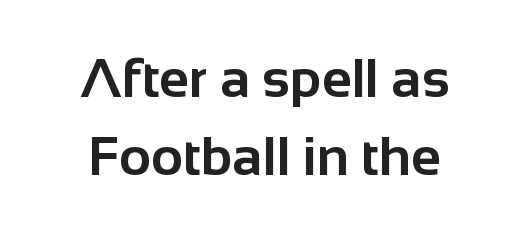
Its strokes are broad and dark, the hallmark of bold type. Regarding leading, the lines here are spaced in the standard way. Every stem runs plumb, perpendicular to the baseline. Font category for this specimen: sans-serif. The string is rendered with underlining switched off. Horizontally, the lines are justified to the midpoint only.
